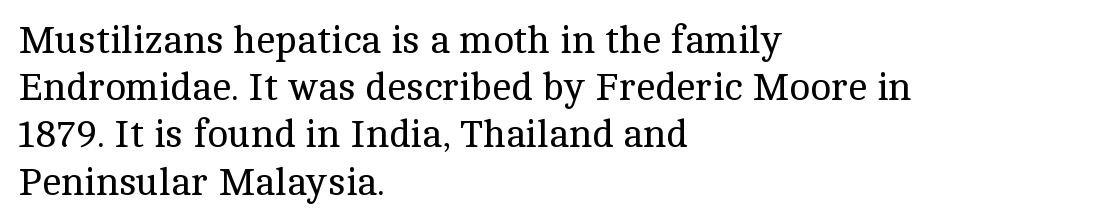
Q: Is the text bold? A: No.
Q: Is the text italic (slanted)? A: No, it is upright.
Q: Is the typeface a serif or a sans-serif typeface? A: Serif.
Q: Is the text underlined? A: No.
Q: How is the paragraph aligned? A: Left-aligned.
Q: Is the spacing between letters normal or unusually wide? A: Normal.
Q: Width (condensed, normal, or wide)? A: Normal.
Q: x-height? A: Medium.
Q: Monospaced? A: No.
